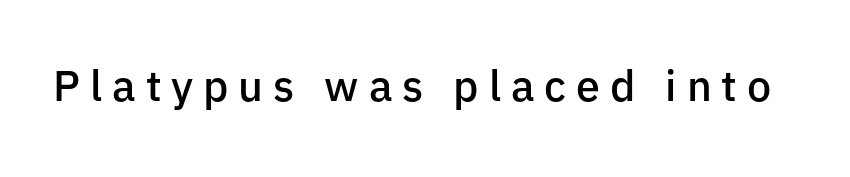
Stroke thickness is moderately raised; the sample reads as semibold. Lines of text with bare space underneath. The characters display no serif detailing; their extremities are plain. The face used here is rendered with a markedly widened letterfit. The letters advance in unequal steps, a hallmark of proportional type. Ordinary non-slanted type is in use.
